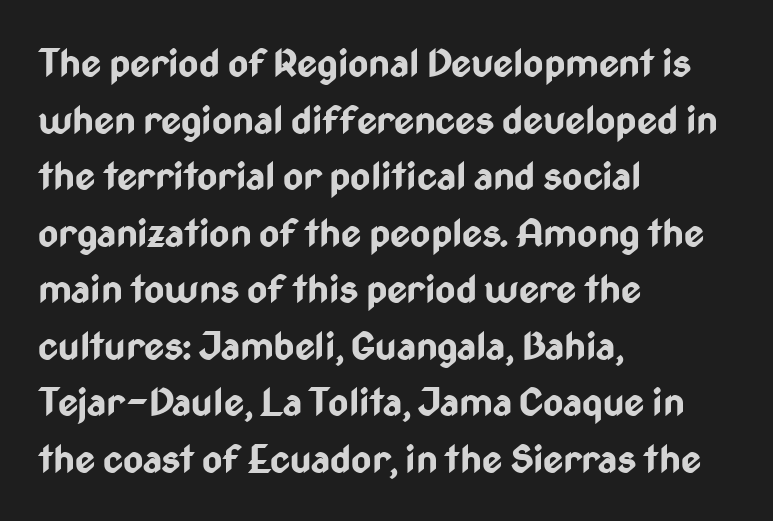
Proportional: the letters do not fall into vertical columns. No feet cap the strokes, marking this as sans-serif type. I'd describe the lettering as bold — thick and assertive. Characters remain perfectly vertical along every line. Compared with a centered layout, this one pins lines to the left instead.
